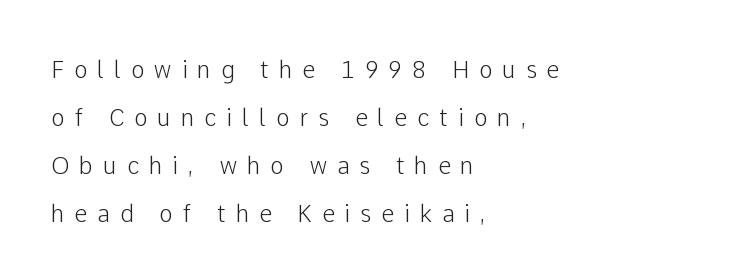
Q: Is the text italic (slanted)? A: No, it is upright.
Q: Is the text underlined? A: No.
Q: How is the paragraph aligned? A: Left-aligned.
Q: Is the spacing between letters normal or unusually wide? A: Unusually wide.
Q: Is the spacing between lines tight, normal or loose? A: Loose.
